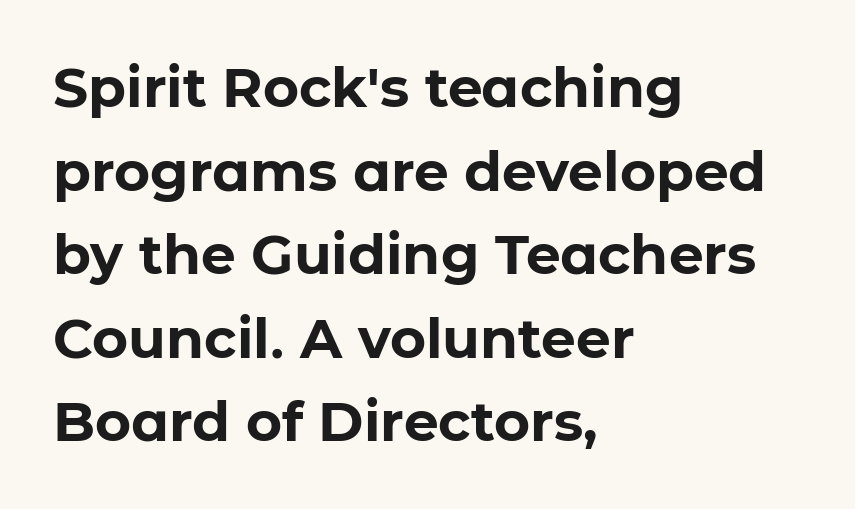
The image shows 55 px bold sans-serif type, upright; set left-aligned, normal line spacing (1.52x), normal letter spacing, not underlined; low stroke contrast and a medium x-height.
